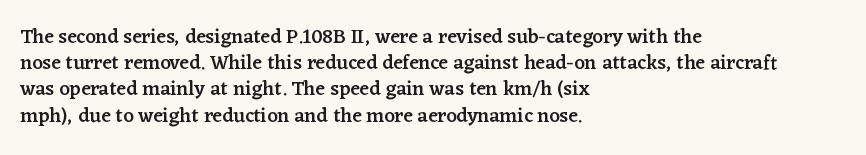
The image shows 20 px text type, upright; set left-aligned, normal line spacing (1.31x), normal letter spacing, not underlined.
